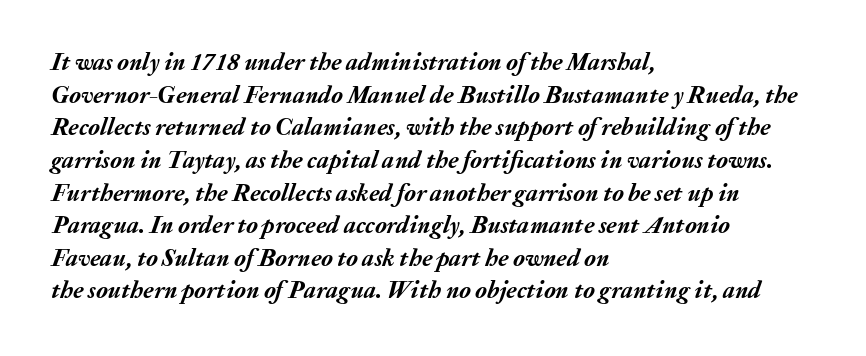
The image shows 24 px bold type, italic (leaning right); set left-aligned, normal line spacing (1.36x), normal letter spacing, not underlined.
